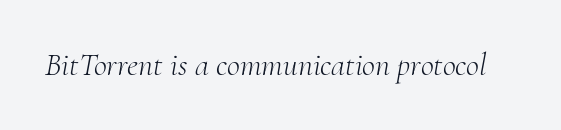
The image shows 32 px light serif type, italic (leaning right); set normal letter spacing, not underlined; medium stroke contrast and a small x-height.
